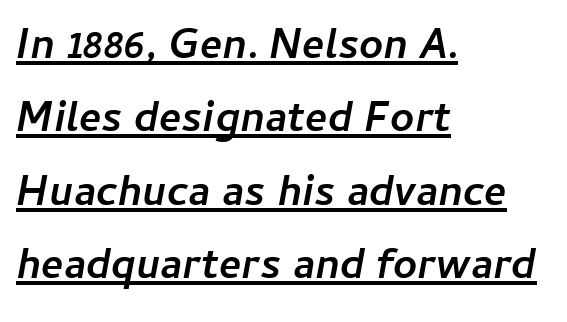
Q: Is the text bold? A: Yes.
Q: Is the text italic (slanted)? A: Yes, it leans right by about 11 degrees.
Q: Is the text underlined? A: Yes.
Q: How is the paragraph aligned? A: Left-aligned.
Q: Is the spacing between letters normal or unusually wide? A: Normal.
Q: Width (condensed, normal, or wide)? A: Normal.
Q: Stroke contrast? A: Low.
Q: x-height? A: Medium.
Q: Monospaced? A: No.
